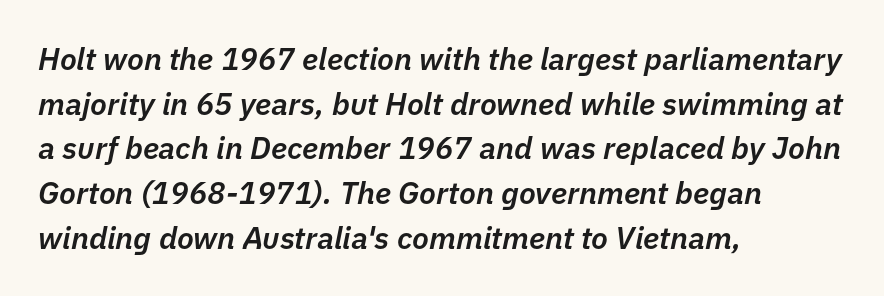
{"italic": "yes", "lean": "right", "slant_degrees": 11, "bold": "semi", "weight": "semibold", "width": "normal", "stroke_contrast": "low", "x_height": "medium", "monospaced": "no", "underline": "no", "align": "left", "line_spacing": "normal", "line_spacing_ratio": 1.44, "letter_spacing": "normal", "letter_spacing_em": 0.0, "glyph_px": 31}
